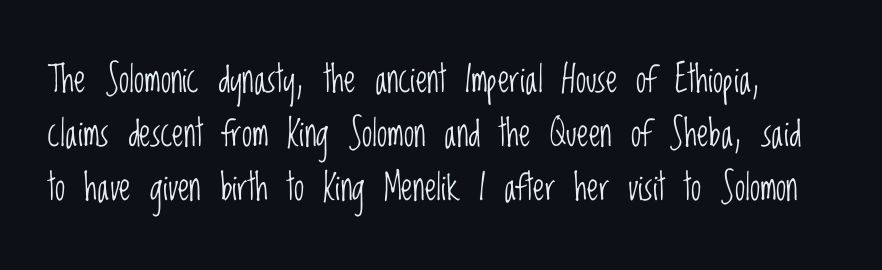
Q: Is the text bold? A: No.
Q: Is the text italic (slanted)? A: No, it is upright.
Q: Is the typeface a serif or a sans-serif typeface? A: Sans-serif.
Q: Is the text underlined? A: No.
Q: Is the spacing between letters normal or unusually wide? A: Normal.
Q: Is the spacing between lines tight, normal or loose? A: Normal.
Q: Width (condensed, normal, or wide)? A: Condensed.
Q: Stroke contrast? A: Low.
Q: x-height? A: Large.
Q: Monospaced? A: No.
